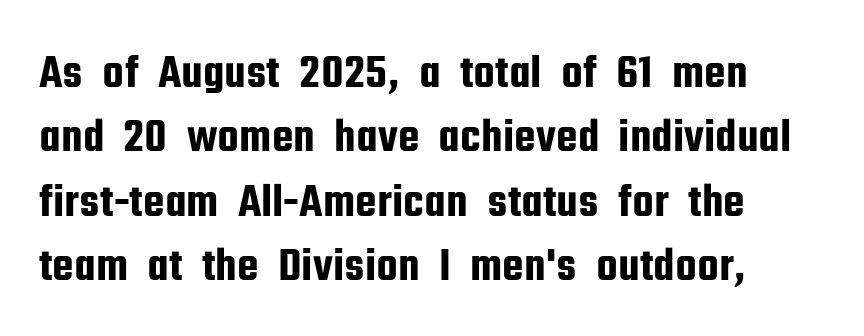
The image shows 48 px condensed sans-serif type, upright; set left-aligned, normal line spacing (1.34x), normal letter spacing, not underlined; low stroke contrast and a medium x-height.
